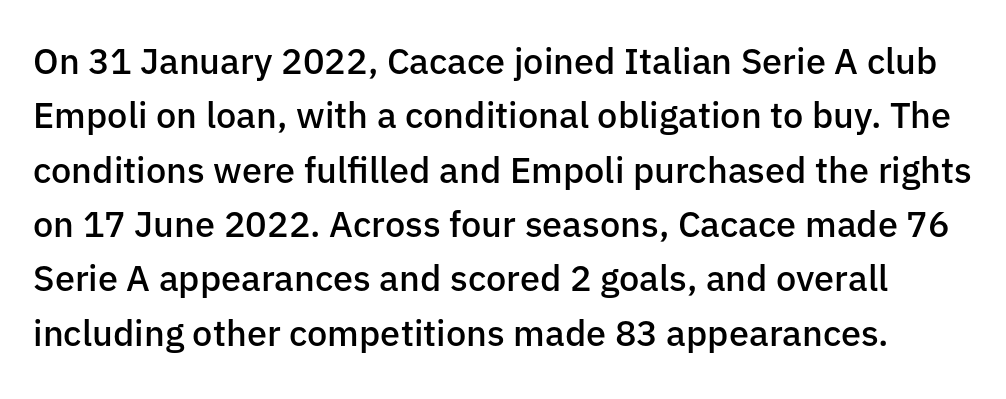
{"serif": "no", "italic": "no", "bold": "semi", "weight": "semibold", "width": "normal", "stroke_contrast": "low", "x_height": "medium", "monospaced": "no", "underline": "no", "line_spacing": "normal", "line_spacing_ratio": 1.51, "letter_spacing": "normal", "letter_spacing_em": 0.0, "glyph_px": 36}
